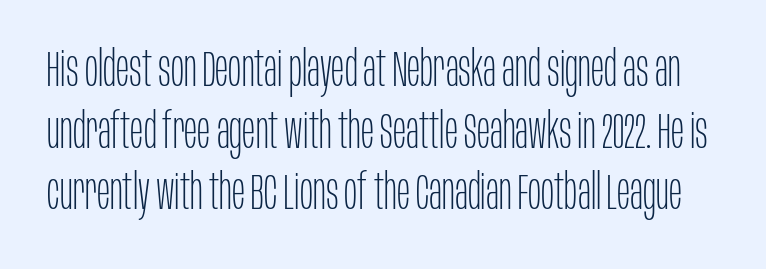
The image shows 49 px thin, condensed sans-serif type, upright; set normal line spacing (1.26x), normal letter spacing, not underlined; low stroke contrast and a large x-height.
